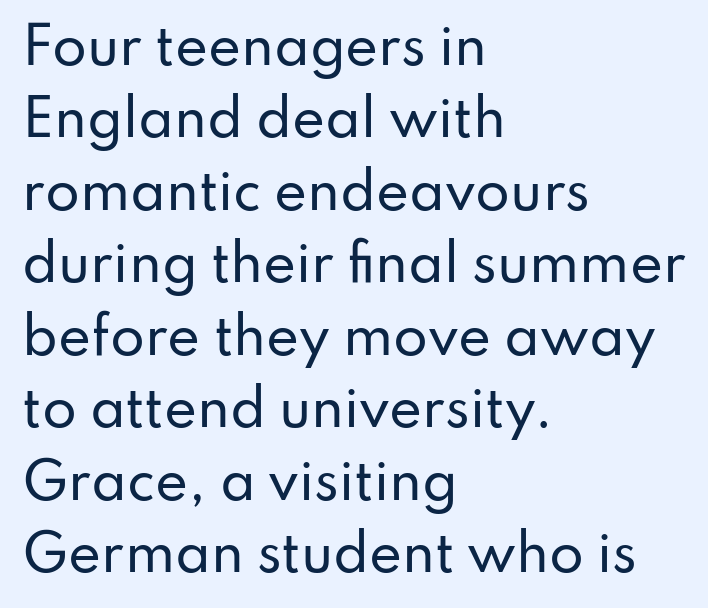
{"serif": "no", "italic": "no", "width": "normal", "stroke_contrast": "low", "x_height": "small", "monospaced": "no", "underline": "no", "align": "left", "line_spacing": "normal", "line_spacing_ratio": 1.45, "letter_spacing": "normal", "letter_spacing_em": 0.0, "glyph_px": 50}
